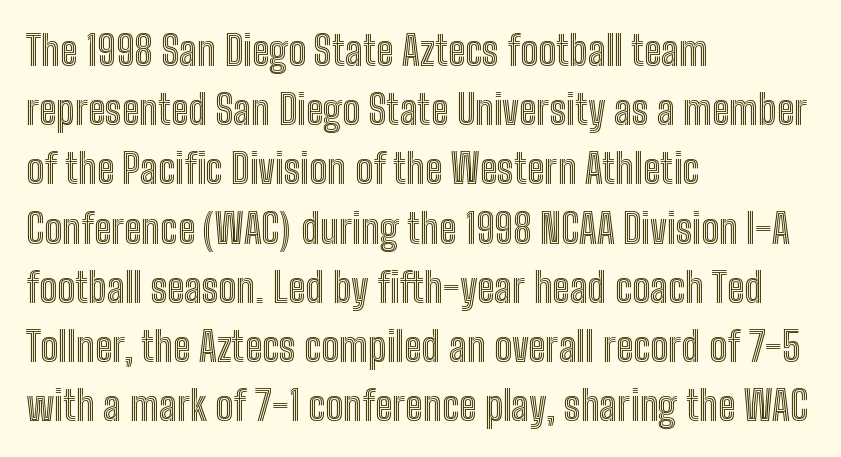
The image shows 40 px condensed type, upright; set left-aligned, normal line spacing (1.48x), normal letter spacing, not underlined; a medium x-height.
